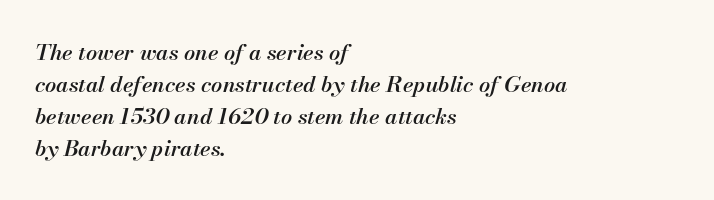
The image shows 22 px text type, italic (leaning right); set left-aligned, normal line spacing (1.45x), normal letter spacing, not underlined.
